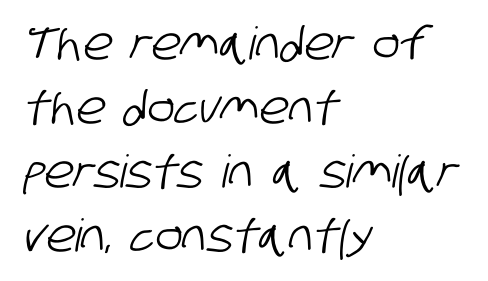
The image shows 45 px condensed sans-serif type; set left-aligned, normal line spacing (1.42x), normal letter spacing, not underlined; low stroke contrast and a large x-height.
